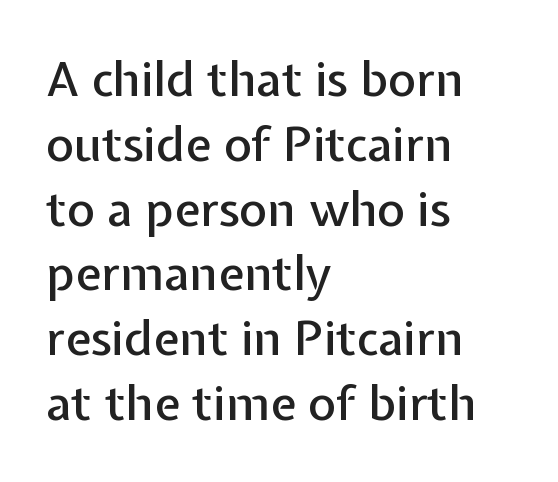
{"serif": "no", "italic": "no", "width": "normal", "stroke_contrast": "low", "x_height": "medium", "monospaced": "no", "underline": "no", "align": "left", "line_spacing": "normal", "line_spacing_ratio": 1.35, "letter_spacing": "normal", "letter_spacing_em": 0.0, "glyph_px": 48}
